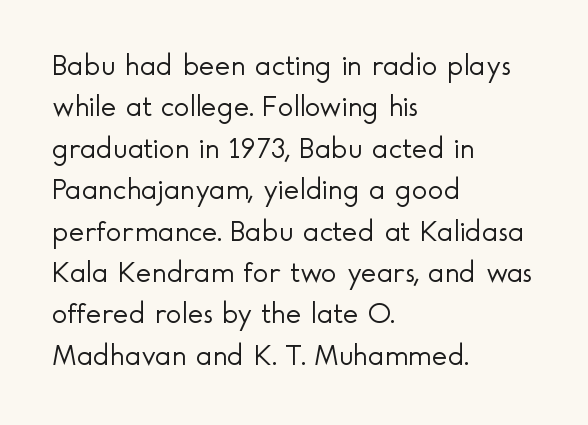
The type is set solid horizontally, with unmodified tracking. Does the copy run flush right? No — it runs flush left. The letters carry no serifs — their stems end cleanly without finishing strokes. Notice how the stems are strictly vertical — no italics here.
